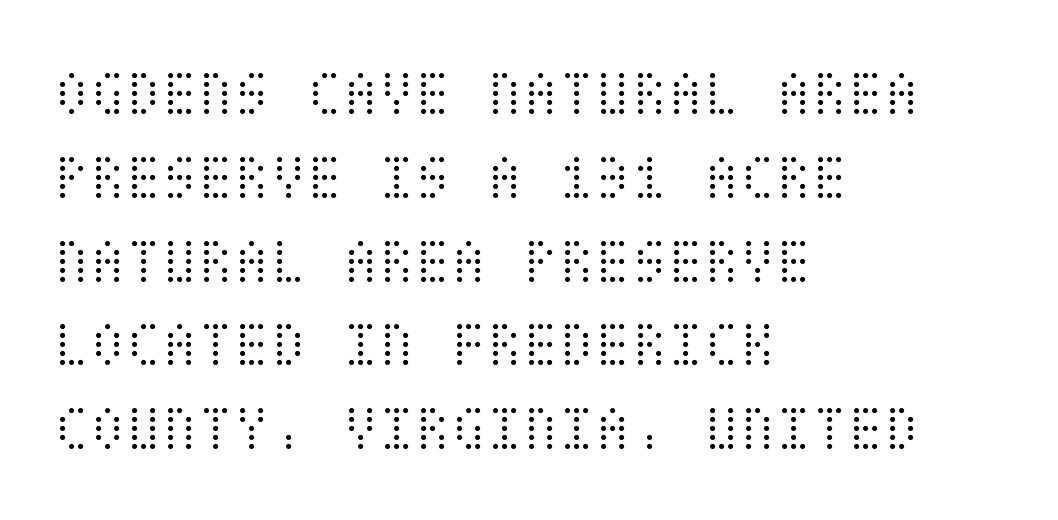
Q: Is the text bold? A: No.
Q: Is the text italic (slanted)? A: No, it is upright.
Q: Is the text underlined? A: No.
Q: How is the paragraph aligned? A: Left-aligned.
Q: Is the spacing between letters normal or unusually wide? A: Normal.
Q: Is the spacing between lines tight, normal or loose? A: Normal.
Q: Width (condensed, normal, or wide)? A: Condensed.
Q: Stroke contrast? A: Medium.
Q: x-height? A: Large.
